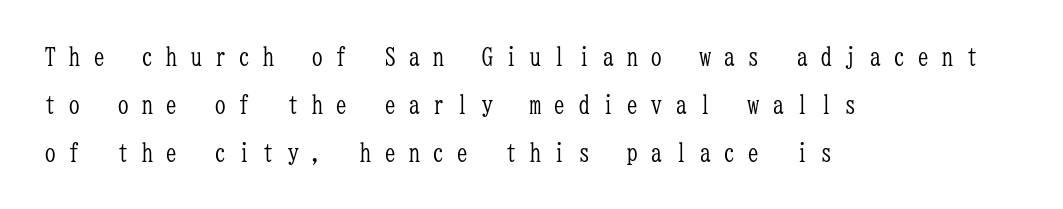
{"italic": "no", "bold": "no", "underline": "no", "align": "left", "line_spacing": "loose", "line_spacing_ratio": 1.92, "letter_spacing": "wide", "letter_spacing_em": 0.47, "glyph_px": 25}
